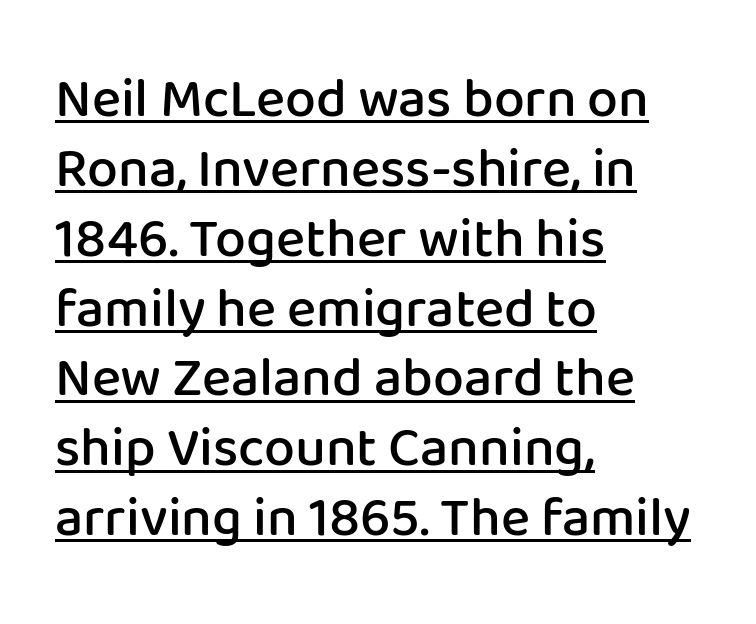
{"serif": "no", "italic": "no", "bold": "semi", "weight": "semibold", "width": "normal", "stroke_contrast": "low", "x_height": "medium", "monospaced": "no", "underline": "yes", "align": "left", "line_spacing": "normal", "line_spacing_ratio": 1.27, "letter_spacing": "normal", "letter_spacing_em": 0.0, "glyph_px": 55}
